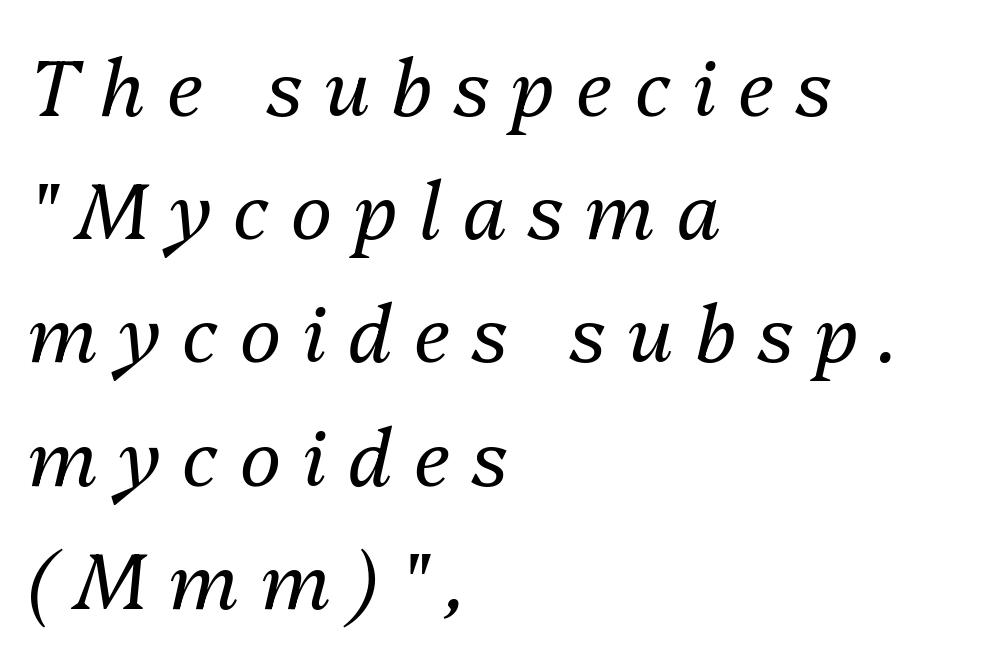
Q: Is the text bold? A: No.
Q: Is the text italic (slanted)? A: Yes, it leans right by about 13 degrees.
Q: Is the text underlined? A: No.
Q: How is the paragraph aligned? A: Left-aligned.
Q: Is the spacing between letters normal or unusually wide? A: Unusually wide.
Q: Is the spacing between lines tight, normal or loose? A: Normal.
Q: Width (condensed, normal, or wide)? A: Normal.
Q: Stroke contrast? A: Medium.
Q: x-height? A: Medium.
Q: Monospaced? A: No.
